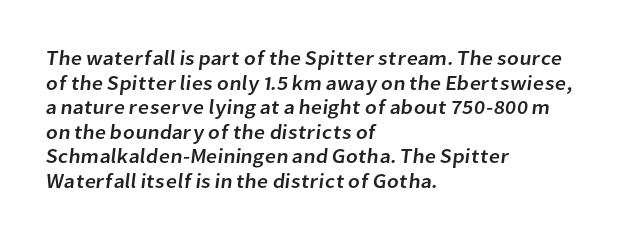
{"underline": "no", "align": "left", "line_spacing_ratio": 1.23, "letter_spacing": "normal", "letter_spacing_em": 0.0, "glyph_px": 20}
